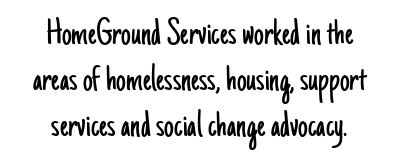
{"serif": "no", "italic": "no", "bold": "no", "weight": "light", "width": "condensed", "stroke_contrast": "low", "x_height": "small", "monospaced": "no", "underline": "no", "align": "center", "line_spacing_ratio": 1.18, "letter_spacing": "normal", "letter_spacing_em": 0.0, "glyph_px": 39}
